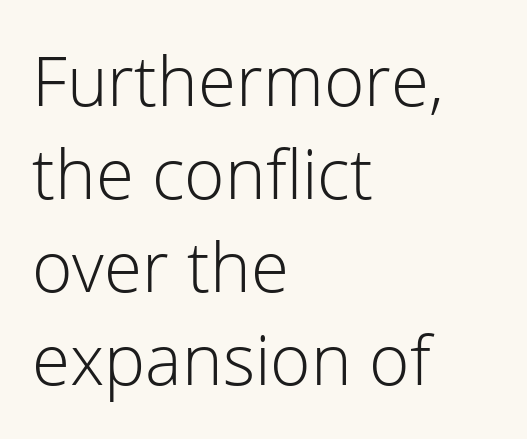
{"serif": "no", "italic": "no", "bold": "no", "weight": "light", "width": "normal", "stroke_contrast": "low", "x_height": "medium", "monospaced": "no", "underline": "no", "align": "left", "line_spacing": "normal", "line_spacing_ratio": 1.35, "letter_spacing": "normal", "letter_spacing_em": 0.0, "glyph_px": 69}
